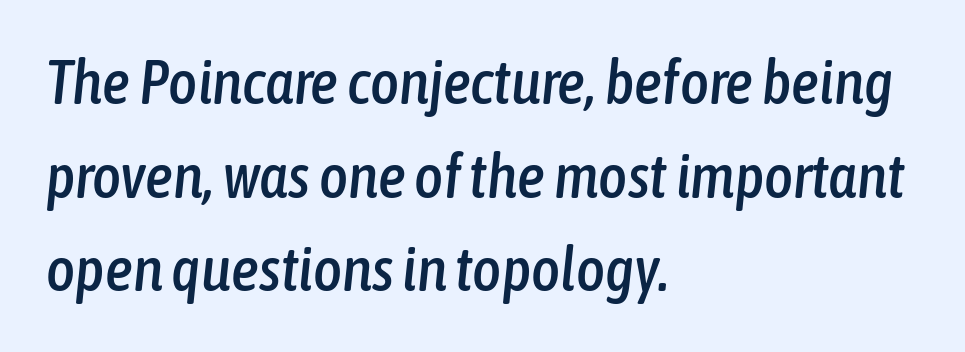
Q: Is the text italic (slanted)? A: Yes, it leans right by about 6 degrees.
Q: Is the text underlined? A: No.
Q: How is the paragraph aligned? A: Left-aligned.
Q: Is the spacing between letters normal or unusually wide? A: Normal.
Q: Is the spacing between lines tight, normal or loose? A: Normal.
Q: Width (condensed, normal, or wide)? A: Condensed.
Q: Stroke contrast? A: Low.
Q: x-height? A: Medium.
Q: Monospaced? A: No.
